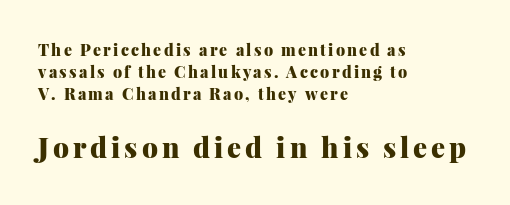
{"serif": "yes", "italic": "no", "bold": "yes", "weight": "heavy", "width": "normal", "stroke_contrast": "medium", "x_height": "medium", "monospaced": "no", "underline": "no", "align": "left", "line_spacing": "normal", "line_spacing_ratio": 1.39, "larger_block": "second", "size_ratio": 1.75, "glyph_px": 28}
